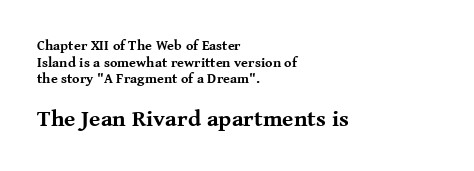
Characters follow at the spacing the type designer built in. Strong, thick strokes mark this as bold type. Bare-footed words on every line. The text block is weighted toward the left margin, trailing off unevenly rightward.
